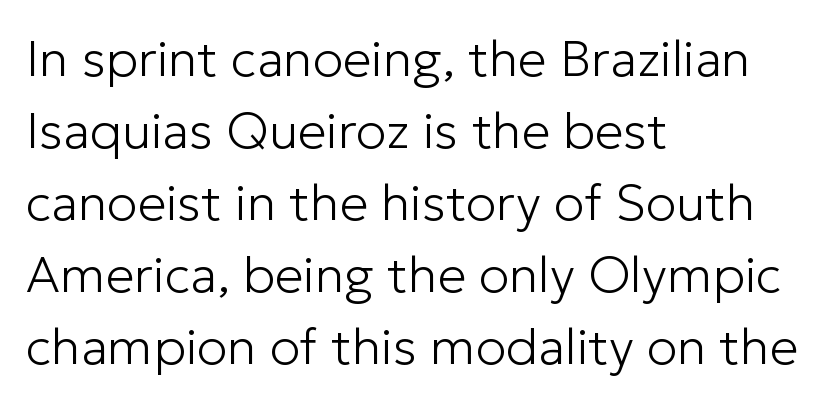
The image shows 51 px light sans-serif type, upright; set left-aligned, normal line spacing (1.41x), normal letter spacing, not underlined; low stroke contrast and a medium x-height.
